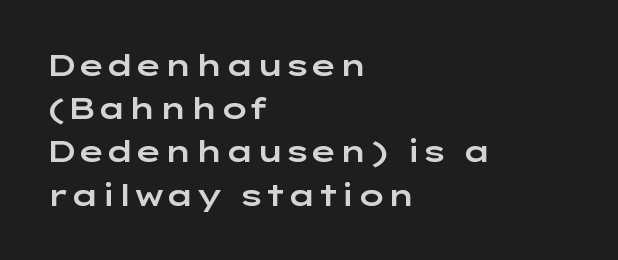
Q: Is the text italic (slanted)? A: No, it is upright.
Q: Is the typeface a serif or a sans-serif typeface? A: Sans-serif.
Q: Is the text underlined? A: No.
Q: How is the paragraph aligned? A: Left-aligned.
Q: Is the spacing between letters normal or unusually wide? A: Normal.
Q: Is the spacing between lines tight, normal or loose? A: Normal.
Q: Width (condensed, normal, or wide)? A: Wide.
Q: Stroke contrast? A: Low.
Q: x-height? A: Medium.
Q: Monospaced? A: No.
